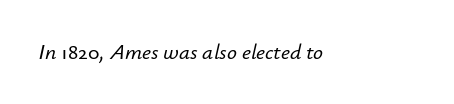
{"italic": "yes", "lean": "right", "slant_degrees": 12, "underline": "no", "letter_spacing": "normal", "letter_spacing_em": 0.0, "glyph_px": 22}
